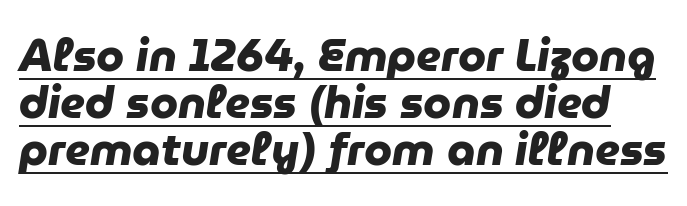
Nobody touched the tracking dial on this one. Strong, thick strokes mark this as bold type. The rendering uses a small line-height, squeezing the rows. Note: no serifs on the glyphs. A typographer would call this underscored text.
